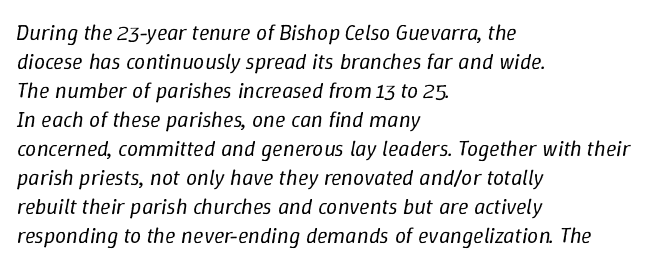
Q: Is the text bold? A: No.
Q: Is the text italic (slanted)? A: Yes, it leans right by about 9 degrees.
Q: Is the text underlined? A: No.
Q: How is the paragraph aligned? A: Left-aligned.
Q: Is the spacing between letters normal or unusually wide? A: Normal.
Q: Is the spacing between lines tight, normal or loose? A: Normal.
